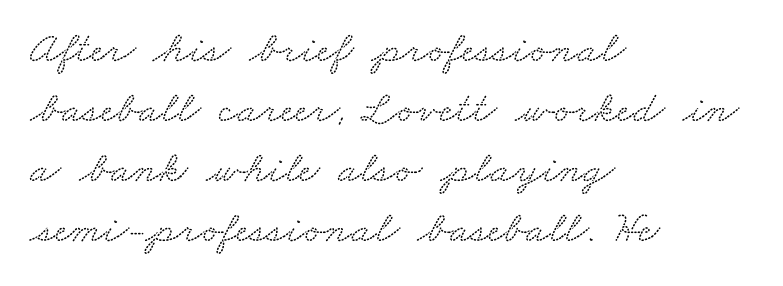
{"serif": "yes", "width": "wide", "stroke_contrast": "low", "x_height": "small", "monospaced": "no", "underline": "no", "align": "left", "line_spacing": "normal", "line_spacing_ratio": 1.33, "letter_spacing": "normal", "letter_spacing_em": 0.0, "glyph_px": 45}
